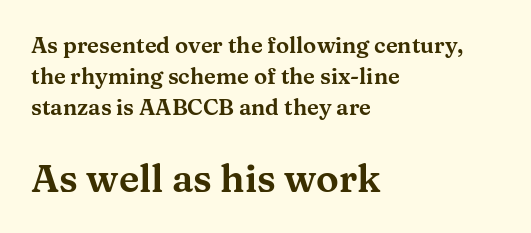
Q: Is the text italic (slanted)? A: No, it is upright.
Q: Is the typeface a serif or a sans-serif typeface? A: Serif.
Q: Is the text underlined? A: No.
Q: How is the paragraph aligned? A: Left-aligned.
Q: Is the spacing between letters normal or unusually wide? A: Normal.
Q: Is the spacing between lines tight, normal or loose? A: Normal.
Q: Which block of text is set in a larger size, the first (top) or the second (bottom)? A: The second (bottom) one.
Q: Width (condensed, normal, or wide)? A: Wide.
Q: Stroke contrast? A: Medium.
Q: x-height? A: Medium.
Q: Monospaced? A: No.
